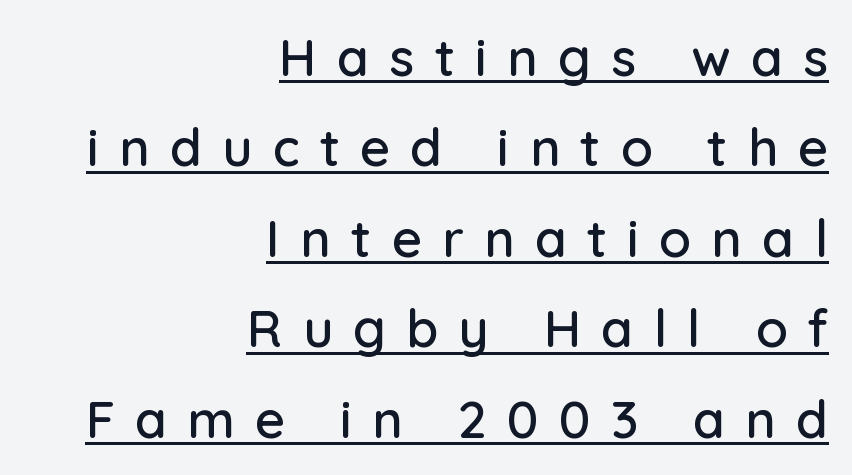
{"serif": "no", "italic": "no", "width": "normal", "stroke_contrast": "low", "x_height": "medium", "monospaced": "no", "underline": "yes", "align": "right", "line_spacing_ratio": 1.74, "letter_spacing": "wide", "letter_spacing_em": 0.39, "glyph_px": 52}
